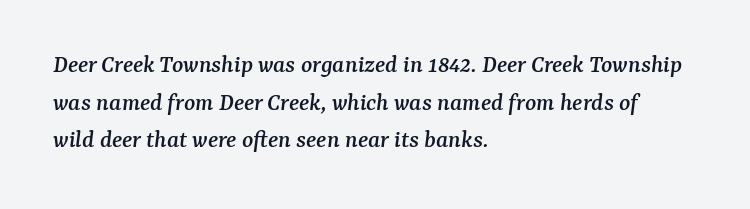
The image shows 26 px text type, italic (leaning right); set left-aligned, normal line spacing (1.45x), normal letter spacing, not underlined.
